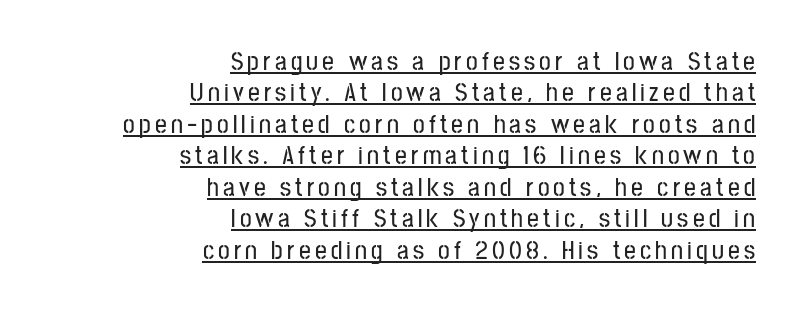
Q: Is the text italic (slanted)? A: No, it is upright.
Q: Is the text underlined? A: Yes.
Q: How is the paragraph aligned? A: Right-aligned.
